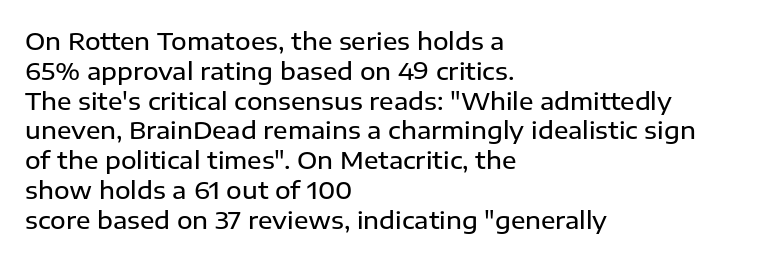
{"italic": "no", "bold": "semi", "underline": "no", "align": "left", "line_spacing_ratio": 1.24, "letter_spacing": "normal", "letter_spacing_em": 0.0, "glyph_px": 24}
